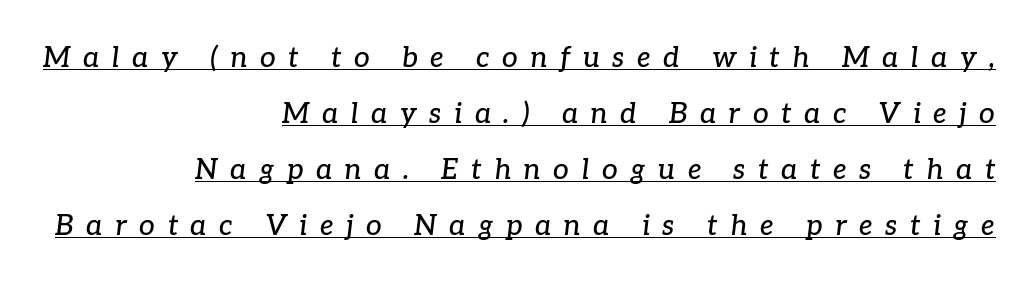
{"serif": "yes", "italic": "yes", "lean": "right", "slant_degrees": 7, "width": "normal", "stroke_contrast": "low", "x_height": "medium", "monospaced": "no", "underline": "yes", "align": "right", "line_spacing": "loose", "line_spacing_ratio": 2.0, "letter_spacing": "wide", "letter_spacing_em": 0.45, "glyph_px": 28}
